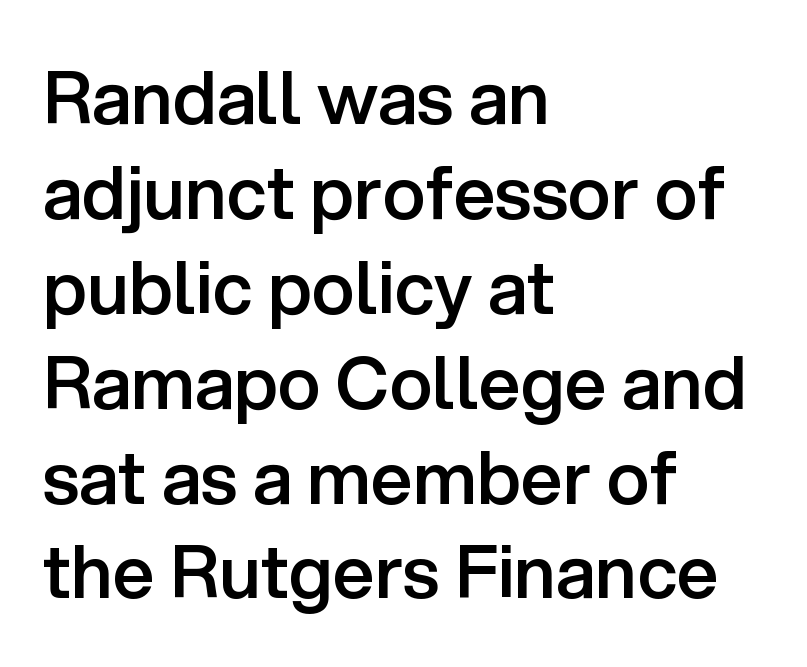
Line spacing here is normal. Emphasis by weight is partial: semibold. Observe the absence of serifs on each vertical stroke in this sample. Visually the block forms a straight wall on the left and a jagged coastline on the right. The face used here is rendered with its standard letterfit. Varying glyph widths throughout — classic text-font behaviour.
